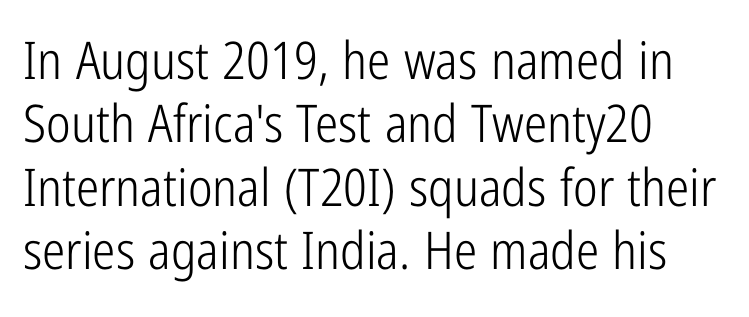
Q: Is the text bold? A: No.
Q: Is the text italic (slanted)? A: No, it is upright.
Q: Is the typeface a serif or a sans-serif typeface? A: Sans-serif.
Q: Is the text underlined? A: No.
Q: How is the paragraph aligned? A: Left-aligned.
Q: Is the spacing between letters normal or unusually wide? A: Normal.
Q: Width (condensed, normal, or wide)? A: Condensed.
Q: Stroke contrast? A: Low.
Q: x-height? A: Medium.
Q: Monospaced? A: No.
